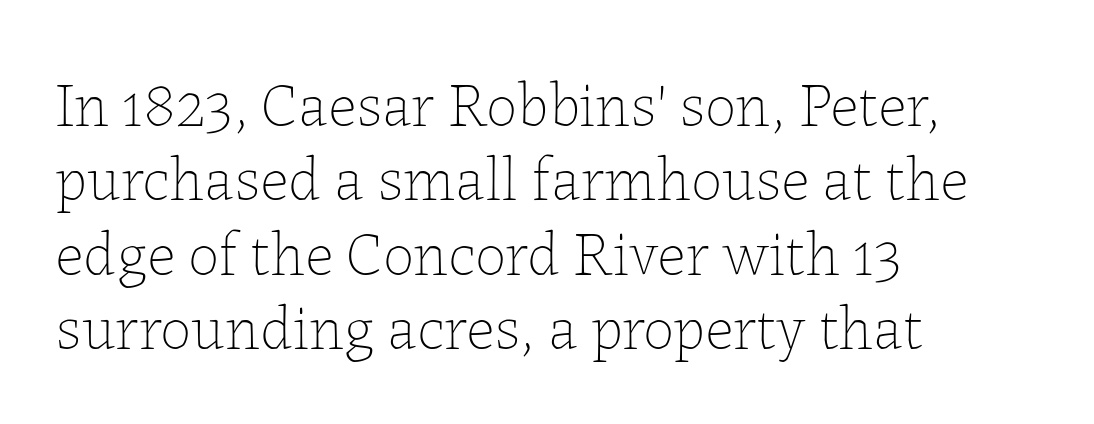
{"italic": "no", "bold": "no", "weight": "thin", "width": "normal", "stroke_contrast": "low", "x_height": "medium", "monospaced": "no", "underline": "no", "align": "left", "line_spacing_ratio": 1.2, "letter_spacing": "normal", "letter_spacing_em": 0.0, "glyph_px": 62}
